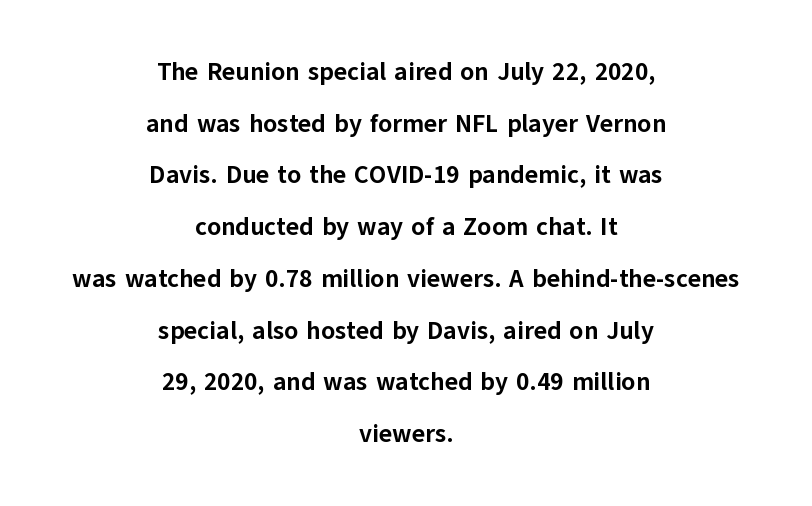
The specimen reads as upright at a glance. Widely set lines give the paragraph a tall, airy silhouette. Quick note: underline off. These words are printed bold, with thick strokes throughout. Students, note that the glyphs here touch the page at normal intervals.
